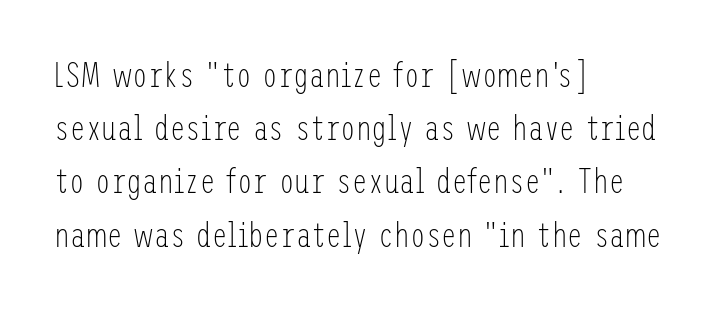
Classification — sans serif. Regarding leading, the lines here are spaced in the standard way. These glyphs show unthickened strokes, regular width or finer. Leftover space on each line is placed entirely after the last word. Posture: vertical.
